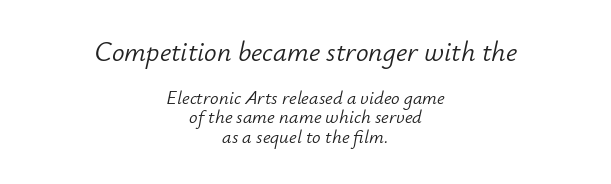
Interline gaps are noticeably narrow in this sample. Words float on clear page, feet unadorned. Which margin do the lines hug? Neither — every line sits in the middle. Bold? No — there's no thickening of the strokes. How are the letters spaced? Ordinarily, with no added tracking.
